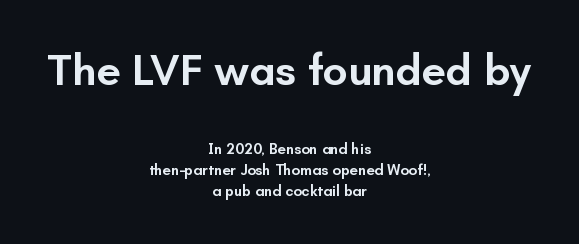
Q: Is the text bold? A: Semi-bold.
Q: Is the text italic (slanted)? A: No, it is upright.
Q: Is the typeface a serif or a sans-serif typeface? A: Sans-serif.
Q: Is the text underlined? A: No.
Q: How is the paragraph aligned? A: Centered.
Q: Is the spacing between letters normal or unusually wide? A: Normal.
Q: Is the spacing between lines tight, normal or loose? A: Normal.
Q: Which block of text is set in a larger size, the first (top) or the second (bottom)? A: The first (top) one.
Q: Width (condensed, normal, or wide)? A: Normal.
Q: Stroke contrast? A: Low.
Q: x-height? A: Small.
Q: Monospaced? A: No.
